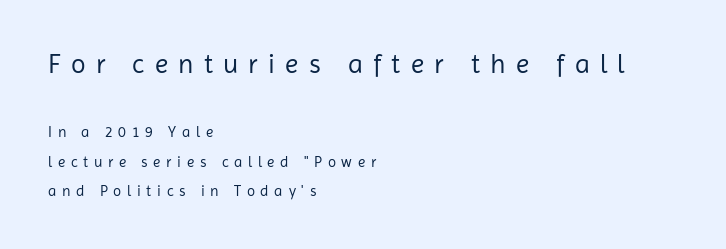
The image shows 27 px text type, upright; set left-aligned, loose line spacing (1.98x), unusually wide letter spacing (+0.38 em), not underlined; the first (top) block is 1.8x larger.
